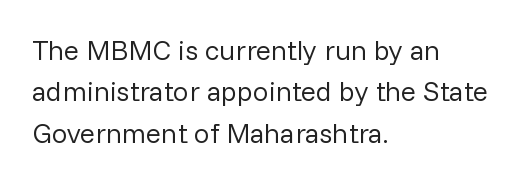
Q: Is the text bold? A: No.
Q: Is the text italic (slanted)? A: No, it is upright.
Q: Is the typeface a serif or a sans-serif typeface? A: Sans-serif.
Q: Is the text underlined? A: No.
Q: How is the paragraph aligned? A: Left-aligned.
Q: Is the spacing between letters normal or unusually wide? A: Normal.
Q: Is the spacing between lines tight, normal or loose? A: Normal.
Q: Width (condensed, normal, or wide)? A: Normal.
Q: Stroke contrast? A: Low.
Q: x-height? A: Medium.
Q: Monospaced? A: No.
